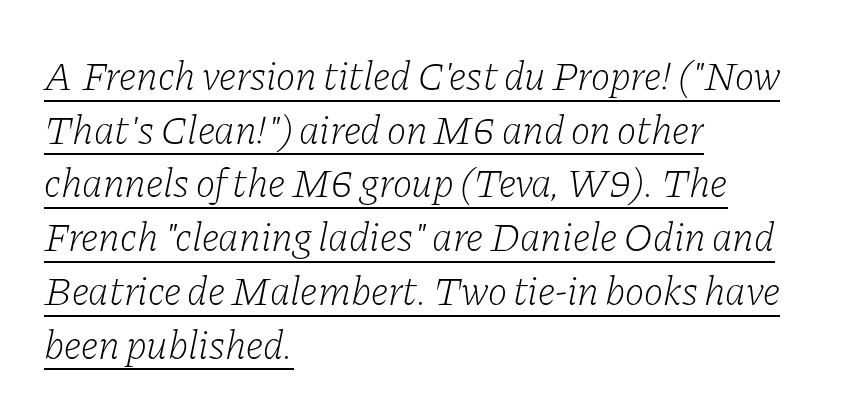
The image shows 41 px light serif type, italic (leaning right); set left-aligned, normal line spacing (1.31x), normal letter spacing, underlined; low stroke contrast and a medium x-height.
